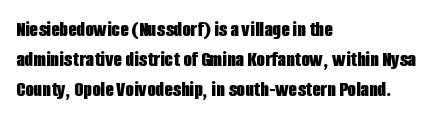
{"italic": "no", "bold": "yes", "underline": "no", "align": "left", "line_spacing": "normal", "line_spacing_ratio": 1.37, "letter_spacing": "normal", "letter_spacing_em": 0.0, "glyph_px": 22}
